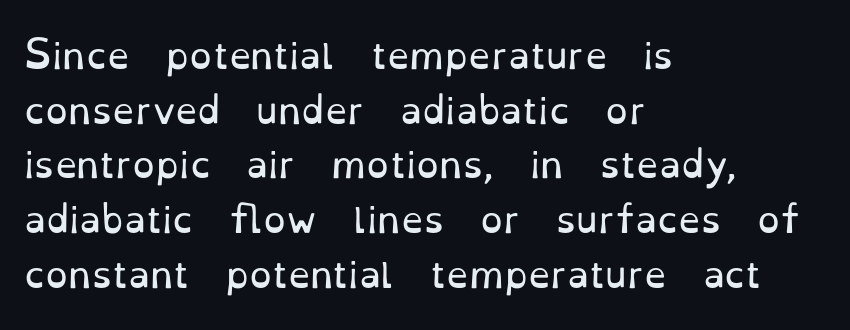
{"italic": "no", "bold": "no", "weight": "regular", "width": "normal", "stroke_contrast": "low", "x_height": "small", "monospaced": "no", "underline": "no", "align": "left", "line_spacing": "normal", "line_spacing_ratio": 1.52, "letter_spacing": "normal", "letter_spacing_em": 0.0, "glyph_px": 36}
